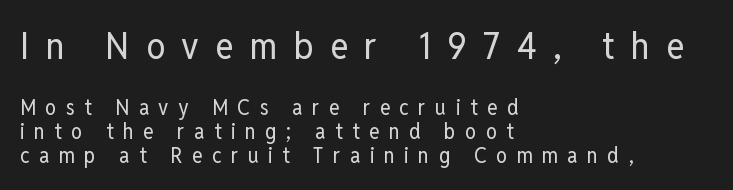
Q: Is the text bold? A: No.
Q: Is the text italic (slanted)? A: No, it is upright.
Q: Is the typeface a serif or a sans-serif typeface? A: Sans-serif.
Q: Is the text underlined? A: No.
Q: How is the paragraph aligned? A: Left-aligned.
Q: Is the spacing between letters normal or unusually wide? A: Unusually wide.
Q: Is the spacing between lines tight, normal or loose? A: Tight.
Q: Which block of text is set in a larger size, the first (top) or the second (bottom)? A: The first (top) one.
Q: Width (condensed, normal, or wide)? A: Condensed.
Q: Stroke contrast? A: Low.
Q: x-height? A: Medium.
Q: Monospaced? A: No.
